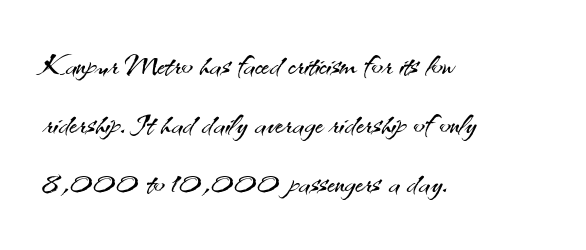
The letters look calm and open, with moderate or lighter stems. Line spacing here is normal. Here the designer chose a conventional face with non-uniform glyph widths. This rendering employs a face without finishing strokes, i.e., a sans-serif. The lines in this sample share a left origin and differ only in where they stop.
